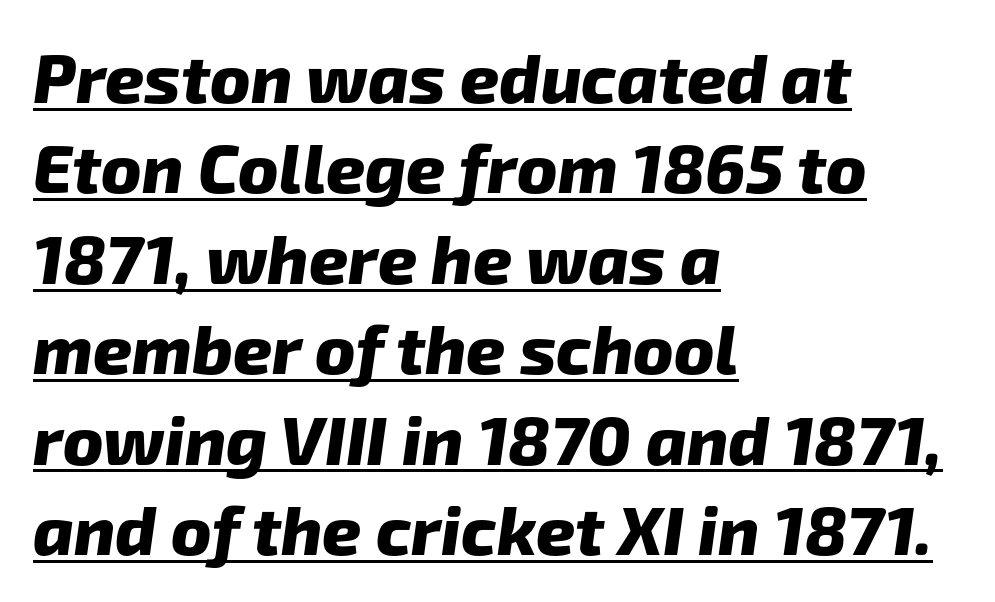
{"serif": "no", "bold": "yes", "weight": "heavy", "width": "normal", "stroke_contrast": "low", "x_height": "medium", "monospaced": "no", "underline": "yes", "align": "left", "line_spacing": "normal", "line_spacing_ratio": 1.33, "letter_spacing": "normal", "letter_spacing_em": 0.0, "glyph_px": 68}
